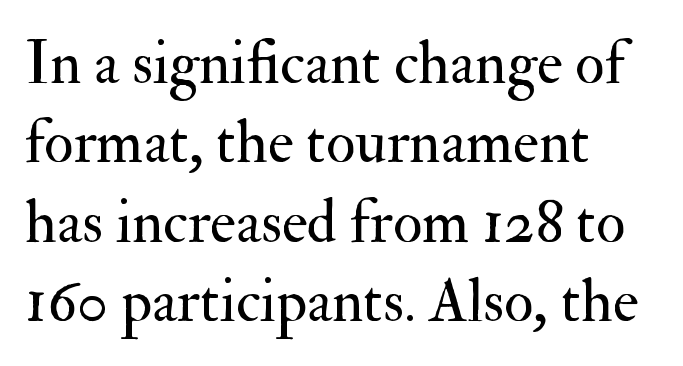
{"serif": "yes", "italic": "no", "bold": "no", "weight": "regular", "width": "normal", "stroke_contrast": "medium", "x_height": "small", "monospaced": "no", "underline": "no", "align": "left", "line_spacing": "normal", "line_spacing_ratio": 1.3, "letter_spacing": "normal", "letter_spacing_em": 0.0, "glyph_px": 61}
